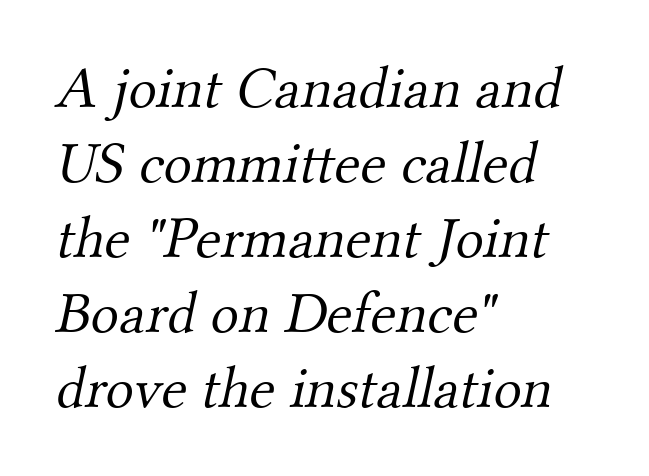
Q: Is the text bold? A: No.
Q: Is the typeface a serif or a sans-serif typeface? A: Serif.
Q: Is the text underlined? A: No.
Q: How is the paragraph aligned? A: Left-aligned.
Q: Is the spacing between letters normal or unusually wide? A: Normal.
Q: Is the spacing between lines tight, normal or loose? A: Normal.
Q: Width (condensed, normal, or wide)? A: Normal.
Q: Stroke contrast? A: Medium.
Q: x-height? A: Small.
Q: Monospaced? A: No.
